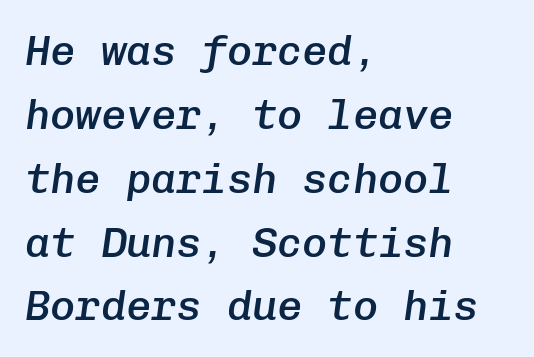
The image shows 42 px semibold type, italic (leaning right), monospaced; set left-aligned, normal line spacing (1.52x), normal letter spacing, not underlined; low stroke contrast and a medium x-height.
